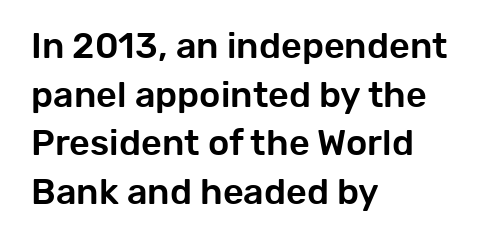
Left-aligned paragraph, ragged on the right. This is the regular roman posture of the typeface. Underlining? Definitely not there. The type is set solid horizontally, with unmodified tracking. Letterform terminals end flat and unadorned throughout the passage. Each letter keeps its own natural width here, so spacing adapts to shape.
